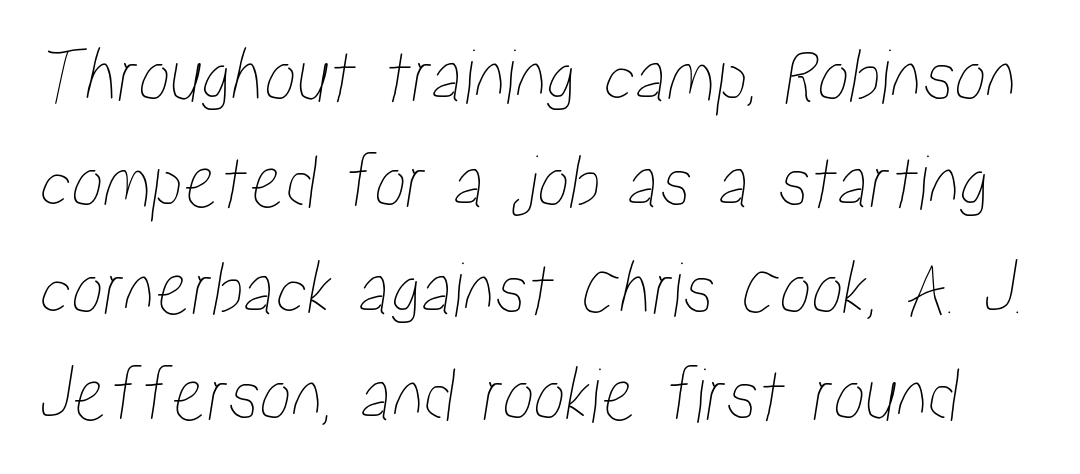
{"width": "condensed", "stroke_contrast": "low", "x_height": "medium", "monospaced": "no", "underline": "no", "line_spacing": "normal", "line_spacing_ratio": 1.33, "letter_spacing": "normal", "letter_spacing_em": 0.0, "glyph_px": 80}
